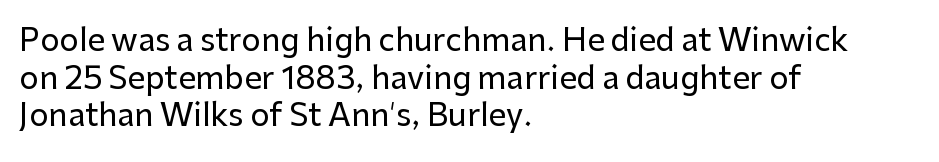
Q: Is the text italic (slanted)? A: No, it is upright.
Q: Is the typeface a serif or a sans-serif typeface? A: Sans-serif.
Q: Is the text underlined? A: No.
Q: How is the paragraph aligned? A: Left-aligned.
Q: Is the spacing between letters normal or unusually wide? A: Normal.
Q: Width (condensed, normal, or wide)? A: Normal.
Q: Stroke contrast? A: Low.
Q: x-height? A: Medium.
Q: Monospaced? A: No.
